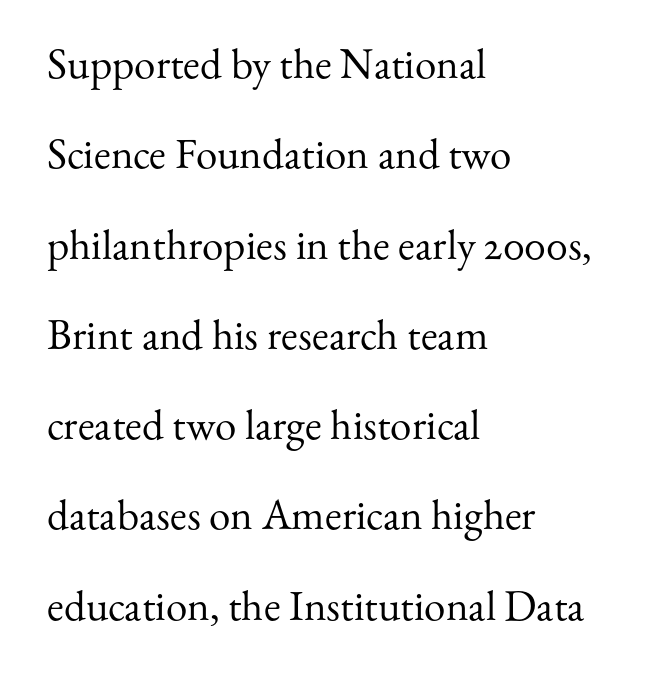
{"serif": "yes", "italic": "no", "bold": "no", "weight": "regular", "width": "normal", "stroke_contrast": "medium", "x_height": "small", "monospaced": "no", "underline": "no", "align": "left", "line_spacing": "loose", "line_spacing_ratio": 2.1, "letter_spacing": "normal", "letter_spacing_em": 0.0, "glyph_px": 43}
